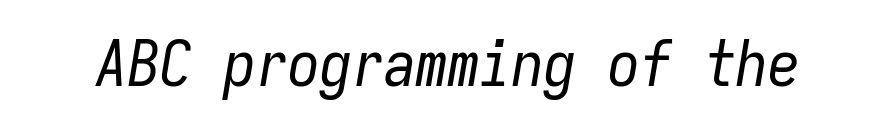
Q: Is the text bold? A: No.
Q: Is the text italic (slanted)? A: Yes, it leans right by about 9 degrees.
Q: Is the text underlined? A: No.
Q: Is the spacing between letters normal or unusually wide? A: Normal.
Q: Width (condensed, normal, or wide)? A: Condensed.
Q: Stroke contrast? A: Low.
Q: x-height? A: Medium.
Q: Monospaced? A: Yes.
